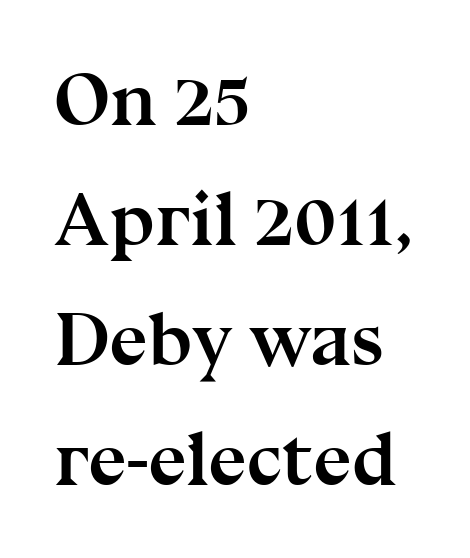
The image shows 76 px semibold serif type, upright; set left-aligned, normal line spacing (1.58x), normal letter spacing, not underlined; medium stroke contrast and a medium x-height.
